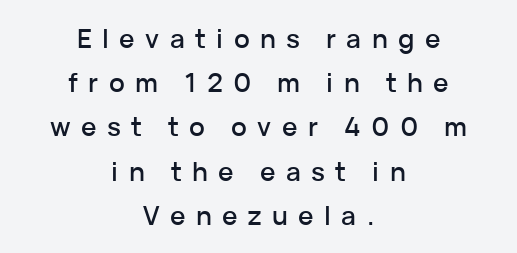
{"italic": "no", "underline": "no", "align": "center", "line_spacing": "normal", "line_spacing_ratio": 1.7, "letter_spacing": "wide", "letter_spacing_em": 0.4, "glyph_px": 26}
